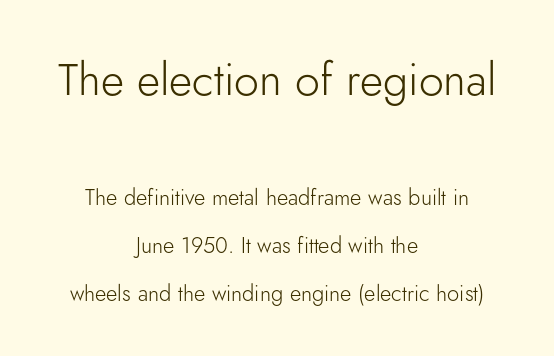
Tall strokes in this sample are plumb rather than angled. The block sitting higher on the canvas is the one with enlarged characters. Think standard paragraph weight, or any step lighter than that. Letter spacing: default. No feet cap the strokes, marking this as sans-serif type.
